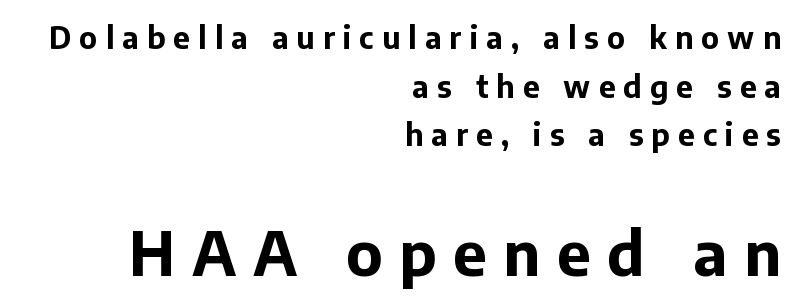
Q: Is the text bold? A: Yes.
Q: Is the text italic (slanted)? A: No, it is upright.
Q: Is the typeface a serif or a sans-serif typeface? A: Sans-serif.
Q: Is the text underlined? A: No.
Q: How is the paragraph aligned? A: Right-aligned.
Q: Is the spacing between letters normal or unusually wide? A: Unusually wide.
Q: Is the spacing between lines tight, normal or loose? A: Normal.
Q: Which block of text is set in a larger size, the first (top) or the second (bottom)? A: The second (bottom) one.
Q: Width (condensed, normal, or wide)? A: Normal.
Q: Stroke contrast? A: Low.
Q: x-height? A: Medium.
Q: Monospaced? A: No.
